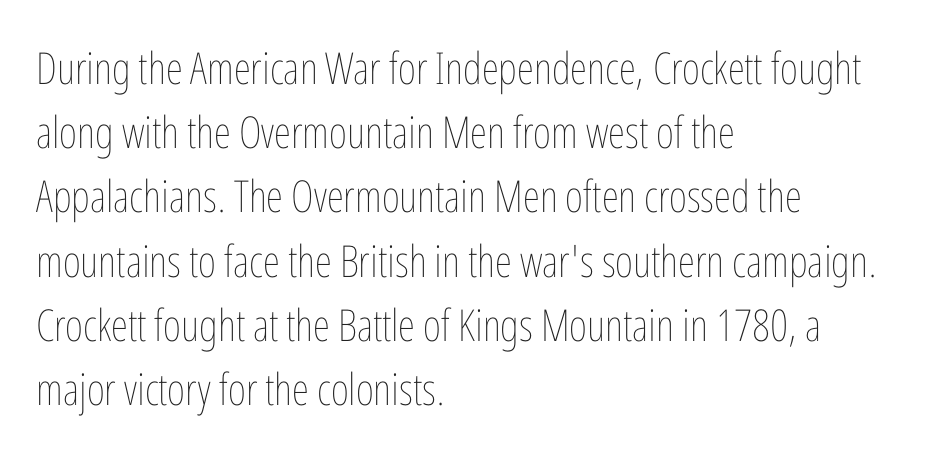
{"italic": "no", "bold": "no", "weight": "thin", "width": "condensed", "stroke_contrast": "low", "x_height": "medium", "monospaced": "no", "underline": "no", "align": "left", "line_spacing": "normal", "line_spacing_ratio": 1.46, "letter_spacing": "normal", "letter_spacing_em": 0.0, "glyph_px": 44}
